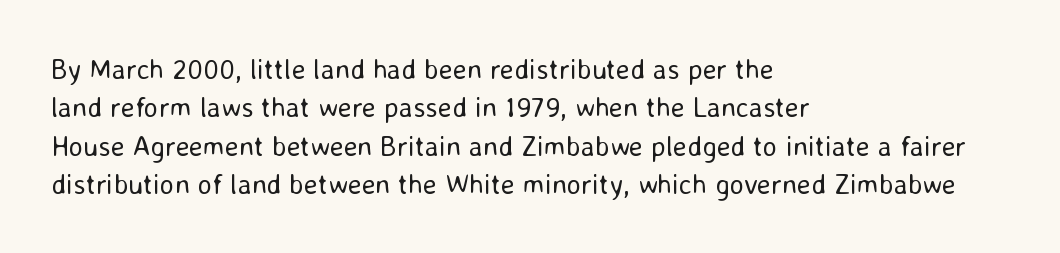
The paragraph shown leans on its left margin. The specimen omits any rule beneath the text block's lines. The passage shown stacks its lines at a standard gap. Are there feet on the stems? There aren't — it's a sans. Standard letterfit; no display-style spreading of the glyphs. The letters look calm and open, with moderate or lighter stems.
